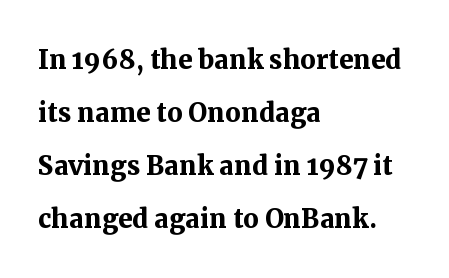
The image shows 35 px semibold serif type, upright; set left-aligned, normal line spacing (1.51x), normal letter spacing, not underlined; medium stroke contrast and a medium x-height.
